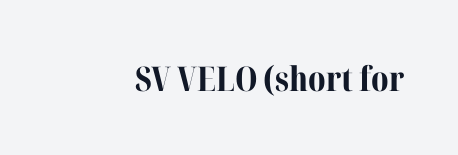
Q: Is the text bold? A: Yes.
Q: Is the text italic (slanted)? A: No, it is upright.
Q: Is the typeface a serif or a sans-serif typeface? A: Serif.
Q: Is the text underlined? A: No.
Q: Is the spacing between letters normal or unusually wide? A: Normal.
Q: Width (condensed, normal, or wide)? A: Normal.
Q: Stroke contrast? A: Medium.
Q: x-height? A: Medium.
Q: Monospaced? A: No.
